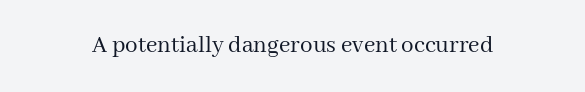
The image shows 25 px text type, upright; set normal letter spacing, not underlined.
